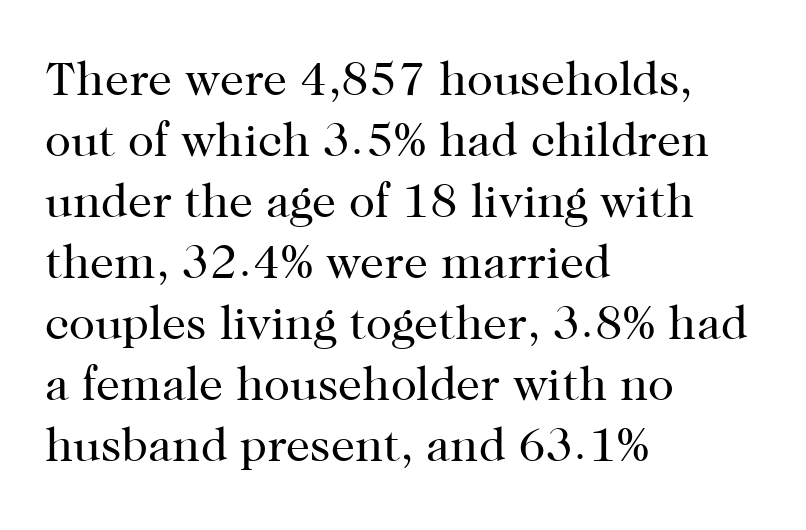
The image shows 48 px regular-weight serif type, upright; set left-aligned, normal line spacing (1.27x), normal letter spacing, not underlined; high stroke contrast and a medium x-height.
